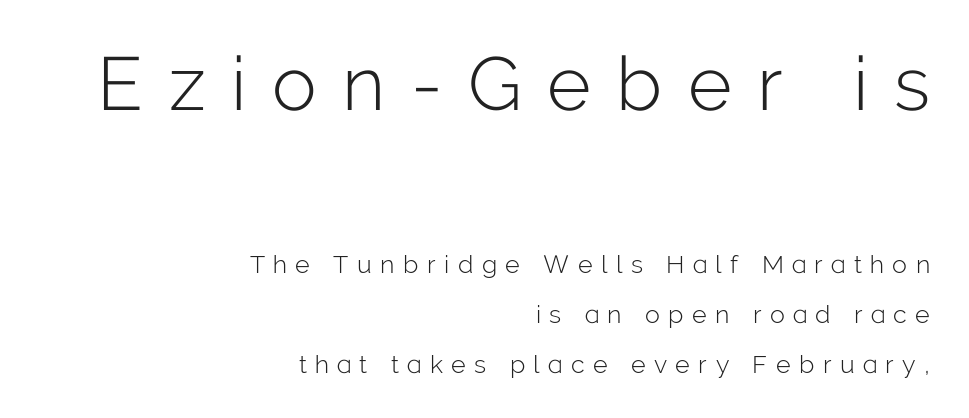
Top chunk: large. Bottom chunk: small. Note the varied advance widths — an 'i' is clearly narrower than an 'm'. This reads as an unemphasized weight, regular at the heaviest. The passage is arranged like a letterhead date or caption credit — flush right. The tracking jumps out immediately: characters are airy and widely separated.
